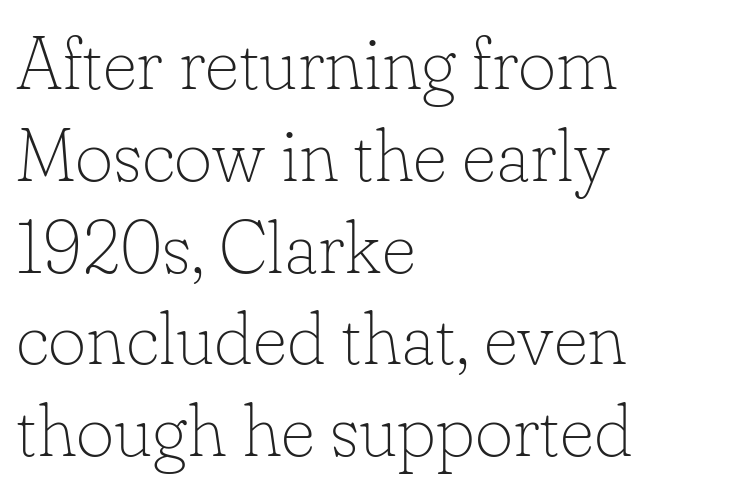
The glyphs in this specimen are seriffed. This rendering uses left alignment, leaving the right contour irregular. This sample has the flowing, uneven cadence of proportional lettering. Students, note that the glyphs here touch the page at normal intervals. The specimen reads as upright at a glance.
